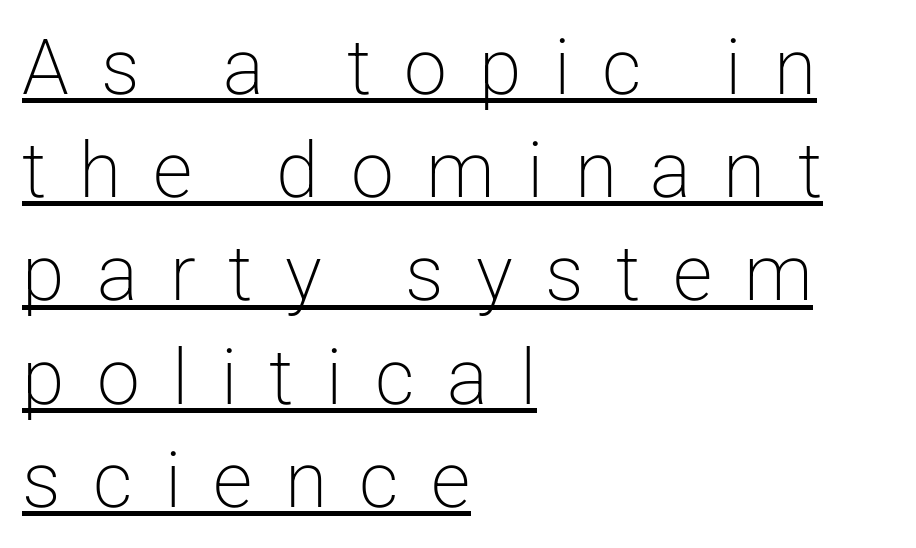
Q: Is the text bold? A: No.
Q: Is the text italic (slanted)? A: No, it is upright.
Q: Is the typeface a serif or a sans-serif typeface? A: Sans-serif.
Q: Is the text underlined? A: Yes.
Q: How is the paragraph aligned? A: Left-aligned.
Q: Is the spacing between letters normal or unusually wide? A: Unusually wide.
Q: Is the spacing between lines tight, normal or loose? A: Normal.
Q: Width (condensed, normal, or wide)? A: Normal.
Q: Stroke contrast? A: Low.
Q: x-height? A: Medium.
Q: Monospaced? A: No.
